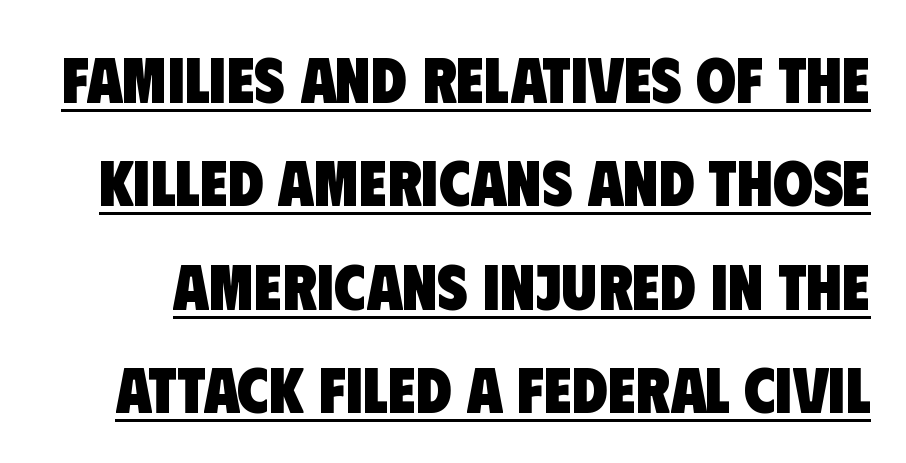
{"serif": "no", "bold": "yes", "weight": "heavy", "width": "condensed", "stroke_contrast": "low", "x_height": "large", "monospaced": "no", "underline": "yes", "line_spacing": "normal", "line_spacing_ratio": 1.59, "letter_spacing": "normal", "letter_spacing_em": 0.0, "glyph_px": 65}
